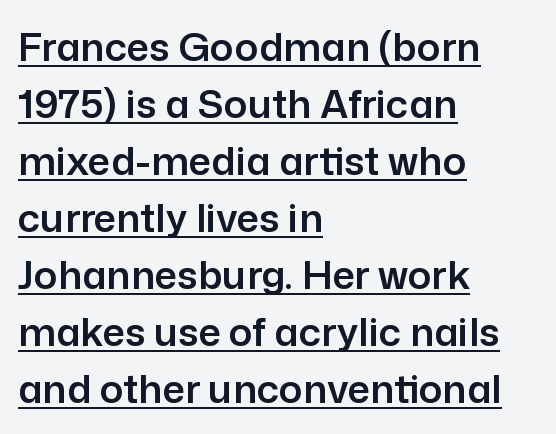
{"serif": "no", "italic": "no", "width": "normal", "stroke_contrast": "low", "x_height": "medium", "monospaced": "no", "underline": "yes", "align": "left", "line_spacing": "normal", "line_spacing_ratio": 1.46, "letter_spacing": "normal", "letter_spacing_em": 0.0, "glyph_px": 39}
